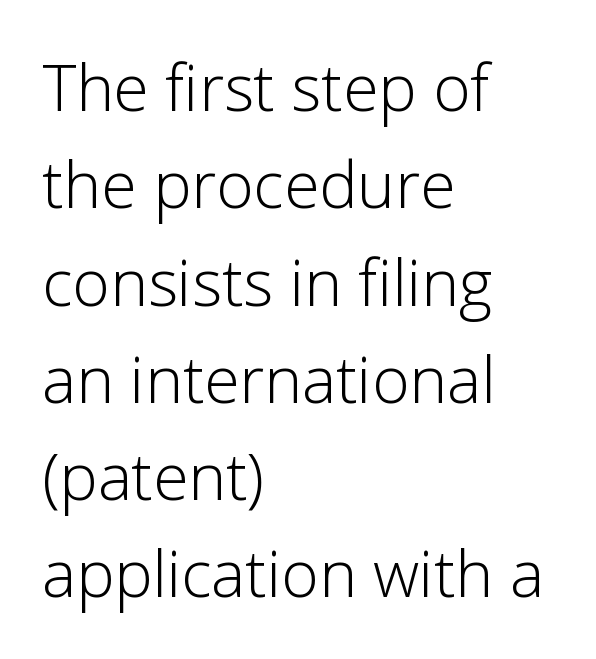
Rows of type keep a routine distance in the vertical direction. How are the letters spaced? Ordinarily, with no added tracking. These glyphs show unthickened strokes, regular width or finer. The baseline area is clear.
